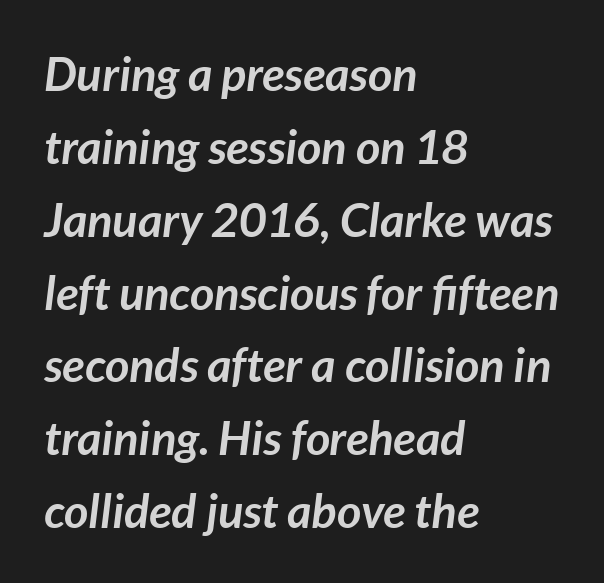
Q: Is the text bold? A: Yes.
Q: Is the text italic (slanted)? A: Yes, it leans right by about 7 degrees.
Q: Is the text underlined? A: No.
Q: How is the paragraph aligned? A: Left-aligned.
Q: Is the spacing between letters normal or unusually wide? A: Normal.
Q: Is the spacing between lines tight, normal or loose? A: Normal.
Q: Width (condensed, normal, or wide)? A: Normal.
Q: Stroke contrast? A: Low.
Q: x-height? A: Medium.
Q: Monospaced? A: No.
